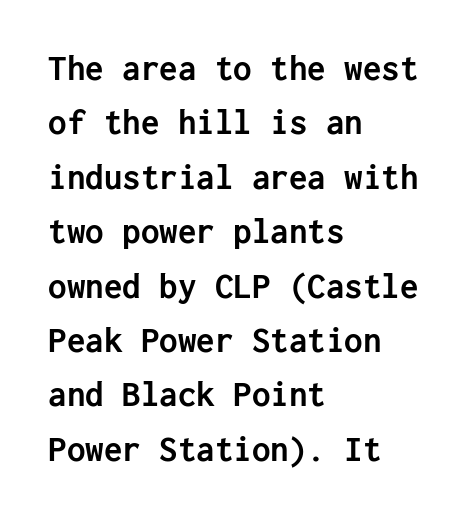
Q: Is the text bold? A: Yes.
Q: Is the text italic (slanted)? A: No, it is upright.
Q: Is the typeface a serif or a sans-serif typeface? A: Sans-serif.
Q: Is the text underlined? A: No.
Q: How is the paragraph aligned? A: Left-aligned.
Q: Is the spacing between letters normal or unusually wide? A: Normal.
Q: Is the spacing between lines tight, normal or loose? A: Normal.
Q: Width (condensed, normal, or wide)? A: Normal.
Q: Stroke contrast? A: Low.
Q: x-height? A: Medium.
